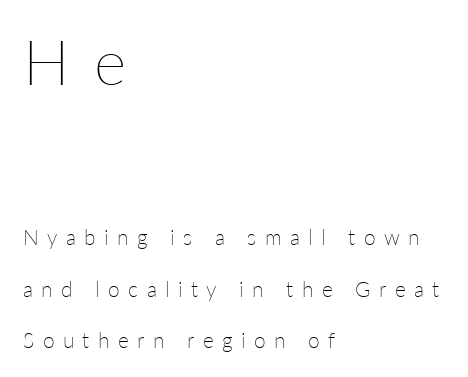
Left-aligned paragraph, ragged on the right. Unbolded letterforms with no extra heft. Quick note: not italic, upright. The gaps between neighbouring characters are conspicuously large. Note the varied advance widths — an 'i' is clearly narrower than an 'm'.
